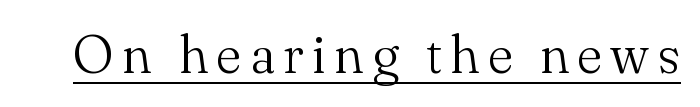
The specimen reads as upright at a glance. Small tapered or slab feet sit at the stroke ends, so this counts as serif. Decoration check: the copy is underlined. The letters look calm and open, with moderate or lighter stems. Spacing verdict: proportional, widths tailored to each character.
